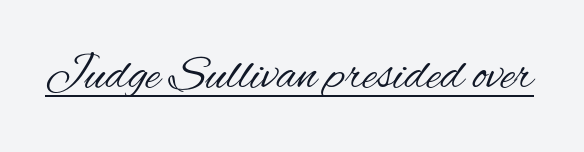
{"serif": "no", "bold": "no", "weight": "regular", "width": "condensed", "stroke_contrast": "medium", "x_height": "small", "monospaced": "no", "underline": "yes", "letter_spacing": "normal", "letter_spacing_em": 0.0, "glyph_px": 49}
